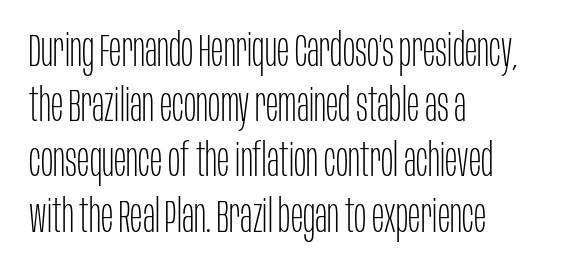
Words appear dense and cohesive because spacing is normal. Descenders hang freely into open space. Check where the strokes stop: nothing finishes them off — pure sans. Alignment: flush left.
